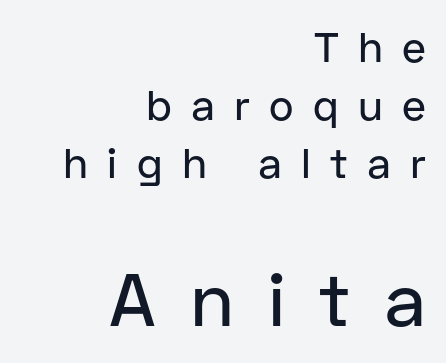
Q: Is the text italic (slanted)? A: No, it is upright.
Q: Is the typeface a serif or a sans-serif typeface? A: Sans-serif.
Q: Is the text underlined? A: No.
Q: How is the paragraph aligned? A: Right-aligned.
Q: Is the spacing between letters normal or unusually wide? A: Unusually wide.
Q: Is the spacing between lines tight, normal or loose? A: Normal.
Q: Which block of text is set in a larger size, the first (top) or the second (bottom)? A: The second (bottom) one.
Q: Width (condensed, normal, or wide)? A: Normal.
Q: Stroke contrast? A: Low.
Q: x-height? A: Medium.
Q: Monospaced? A: No.
